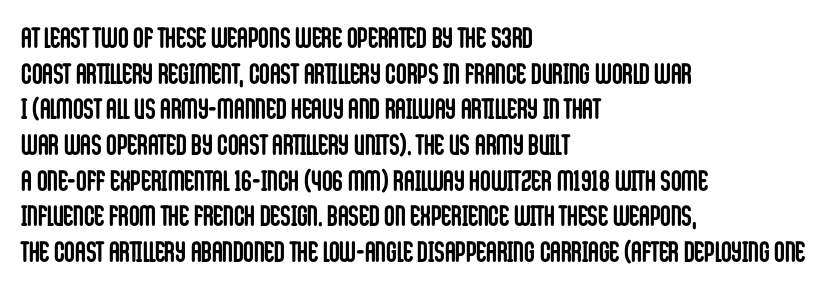
The image shows 29 px semibold, condensed sans-serif type, upright; set left-aligned, line spacing 1.23x, normal letter spacing, not underlined; low stroke contrast and a large x-height.
